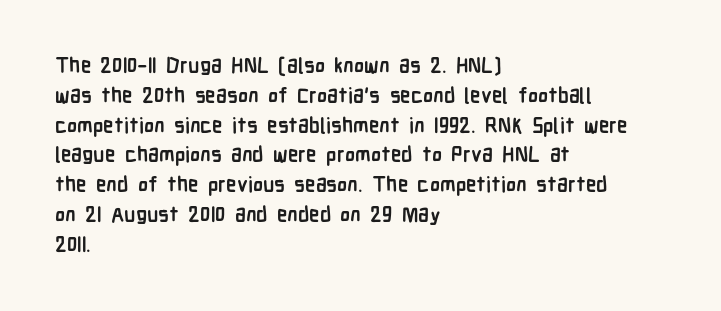
A bare baseline throughout the passage. Heavy-handed strokes throughout: this text is bold. Style check: upright. The setting favours the left margin, as ordinary paragraphs usually do. How are the letters spaced? Ordinarily, with no added tracking.
